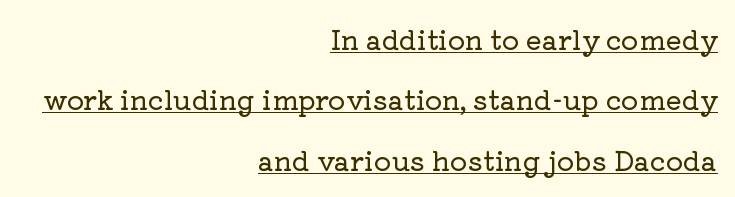
Notice how a bar underscores the lettering throughout. Letter spacing: default. Teacher's note: observe the even right margin — that is flush-right alignment. Does the lettering tilt? It doesn't — this is upright. This block would shrink considerably if given ordinary leading; it's expanded now.
